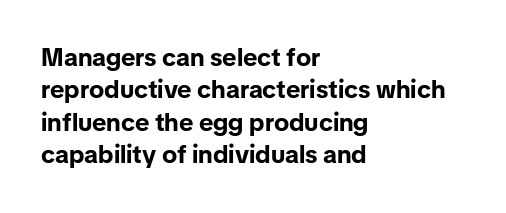
The image shows 25 px bold type, upright; set left-aligned, normal line spacing (1.3x), normal letter spacing, not underlined.
